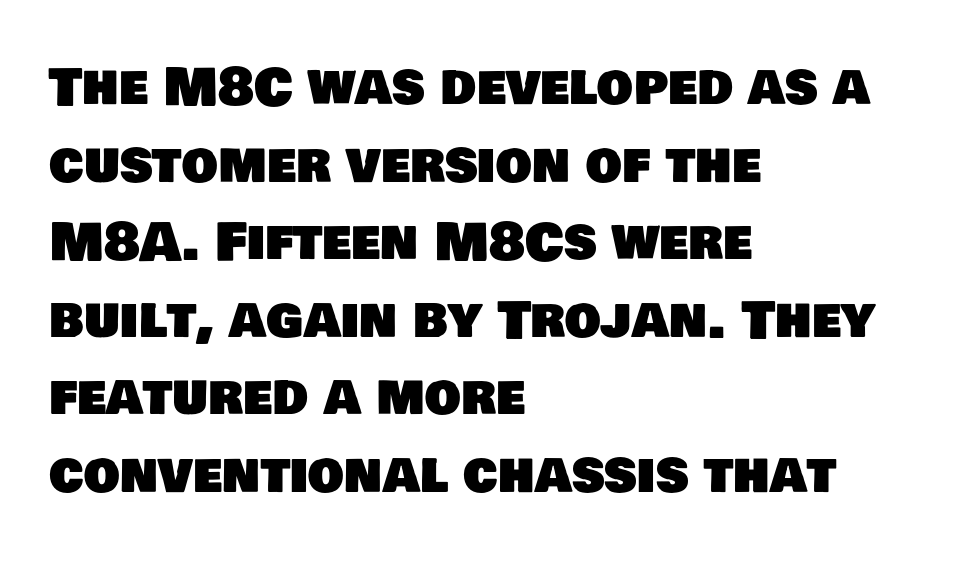
Between one letter and the next there's only the usual sliver of space. Has an underline been added? It has not. Horizontal bands of white between lines are of average thickness. Proportional: the letters do not fall into vertical columns.
